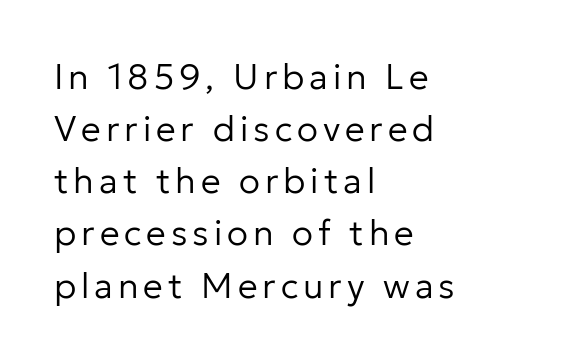
Regular leading. A roman cut, with each character standing at attention. Left-aligned paragraph, ragged on the right. Note: no serifs on the glyphs.
